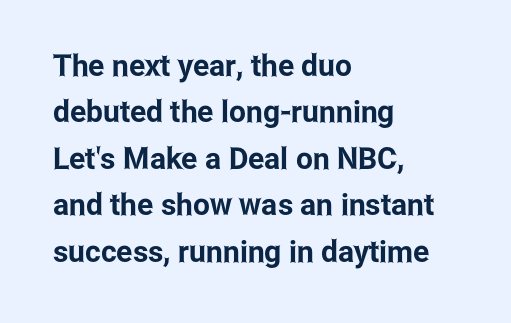
{"serif": "no", "italic": "no", "width": "condensed", "stroke_contrast": "low", "x_height": "medium", "monospaced": "no", "underline": "no", "align": "left", "line_spacing": "normal", "line_spacing_ratio": 1.55, "letter_spacing": "normal", "letter_spacing_em": 0.0, "glyph_px": 30}
